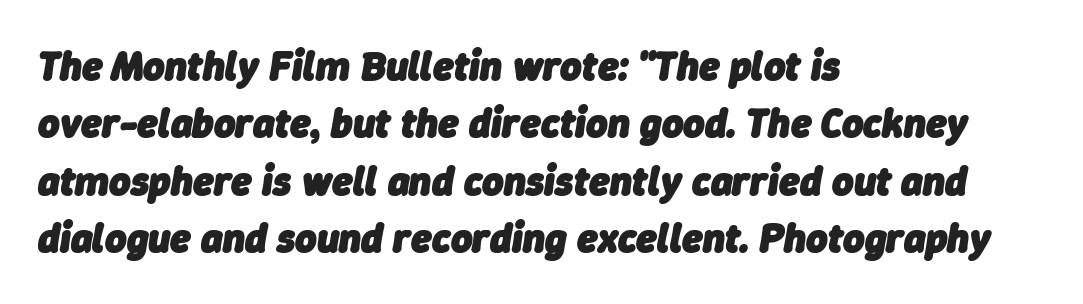
The image shows 41 px heavy type, italic (leaning right); set left-aligned, normal line spacing (1.4x), normal letter spacing, not underlined; low stroke contrast and a medium x-height.
